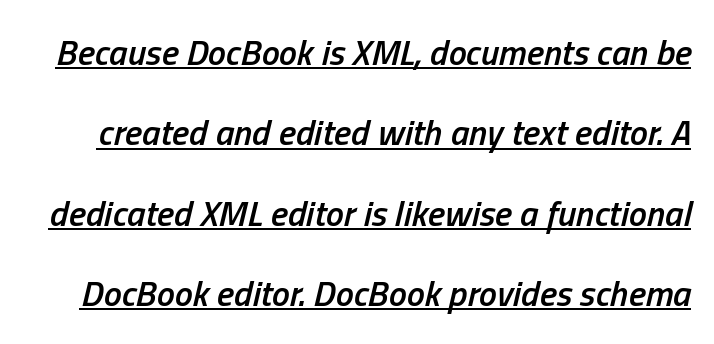
{"italic": "yes", "lean": "right", "slant_degrees": 13, "bold": "semi", "weight": "semibold", "width": "condensed", "stroke_contrast": "low", "x_height": "medium", "monospaced": "no", "underline": "yes", "line_spacing": "loose", "line_spacing_ratio": 2.23, "letter_spacing": "normal", "letter_spacing_em": 0.0, "glyph_px": 36}
